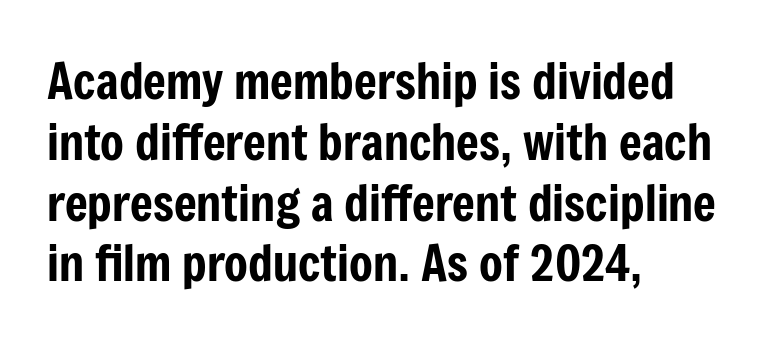
Q: Is the text italic (slanted)? A: No, it is upright.
Q: Is the typeface a serif or a sans-serif typeface? A: Sans-serif.
Q: Is the text underlined? A: No.
Q: How is the paragraph aligned? A: Left-aligned.
Q: Is the spacing between letters normal or unusually wide? A: Normal.
Q: Width (condensed, normal, or wide)? A: Condensed.
Q: Stroke contrast? A: Low.
Q: x-height? A: Medium.
Q: Monospaced? A: No.
